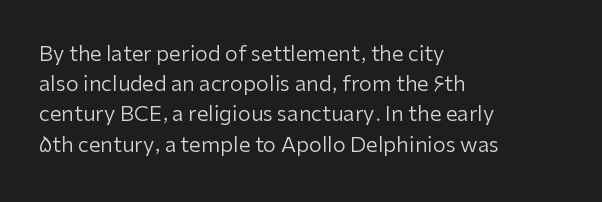
The image shows 21 px text type, upright; set left-aligned, normal line spacing (1.44x), normal letter spacing, not underlined.
